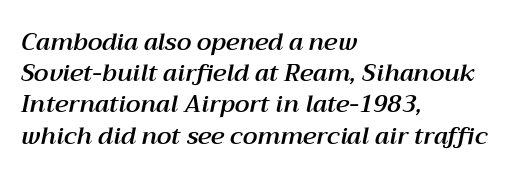
In terms of posture, this sample is oblique. The words here are not underlined. The designer left line spacing at the default. The rag falls on the right side of this text block.
